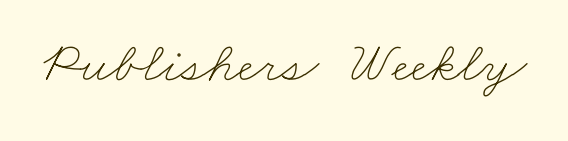
The image shows 58 px thin, wide type; set normal letter spacing, not underlined; low stroke contrast and a small x-height.
